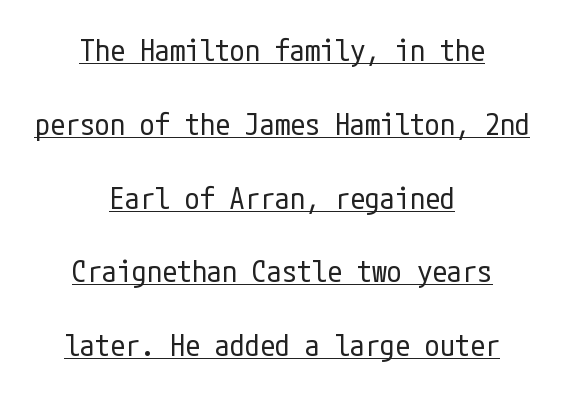
The image shows 30 px regular-weight, condensed sans-serif type, upright; set centered, loose line spacing (2.46x), normal letter spacing, underlined; low stroke contrast and a medium x-height.
